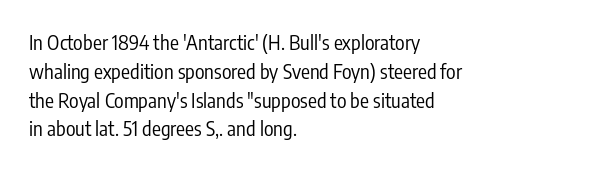
The image shows 20 px text type, upright; set left-aligned, normal line spacing (1.44x), normal letter spacing, not underlined.
